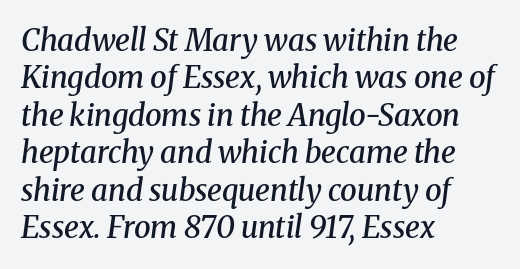
Q: Is the text bold? A: Semi-bold.
Q: Is the text italic (slanted)? A: Yes, it leans right by about 8 degrees.
Q: Is the typeface a serif or a sans-serif typeface? A: Serif.
Q: Is the text underlined? A: No.
Q: How is the paragraph aligned? A: Left-aligned.
Q: Is the spacing between letters normal or unusually wide? A: Normal.
Q: Is the spacing between lines tight, normal or loose? A: Normal.
Q: Width (condensed, normal, or wide)? A: Normal.
Q: Stroke contrast? A: Medium.
Q: x-height? A: Medium.
Q: Monospaced? A: No.
